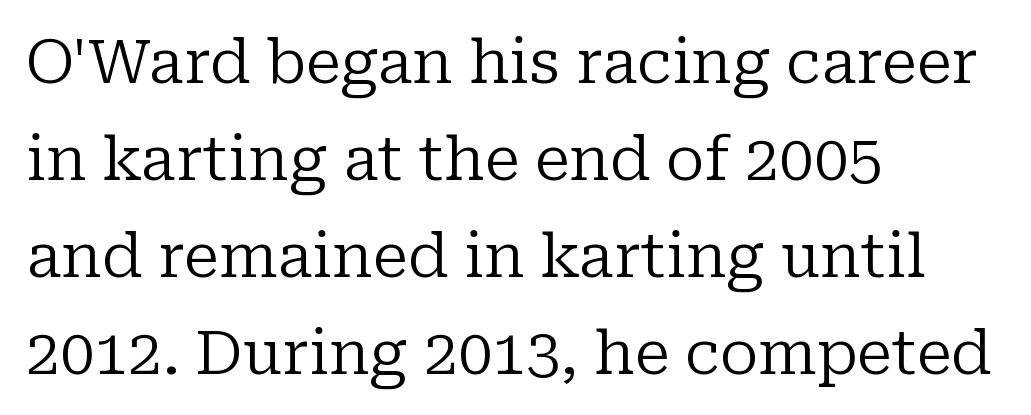
Q: Is the text bold? A: No.
Q: Is the text italic (slanted)? A: No, it is upright.
Q: Is the typeface a serif or a sans-serif typeface? A: Serif.
Q: Is the text underlined? A: No.
Q: How is the paragraph aligned? A: Left-aligned.
Q: Is the spacing between letters normal or unusually wide? A: Normal.
Q: Is the spacing between lines tight, normal or loose? A: Normal.
Q: Width (condensed, normal, or wide)? A: Normal.
Q: Stroke contrast? A: Low.
Q: x-height? A: Medium.
Q: Monospaced? A: No.
